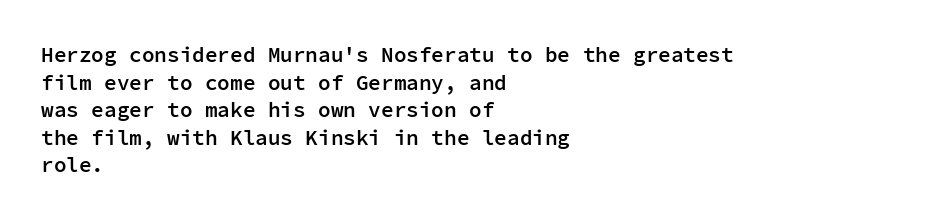
The image shows 21 px text type, upright; set left-aligned, normal line spacing (1.31x), normal letter spacing, not underlined.
